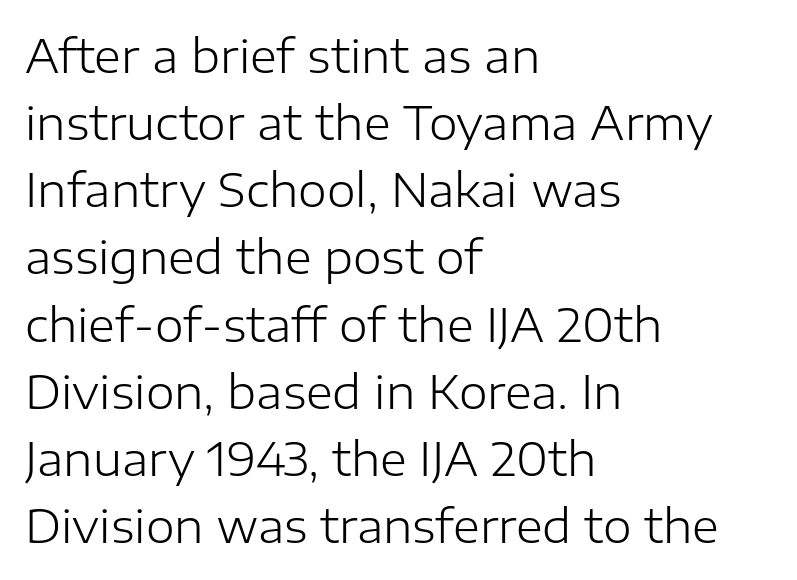
The image shows 46 px light sans-serif type, upright; set left-aligned, normal line spacing (1.46x), normal letter spacing, not underlined; low stroke contrast and a medium x-height.
